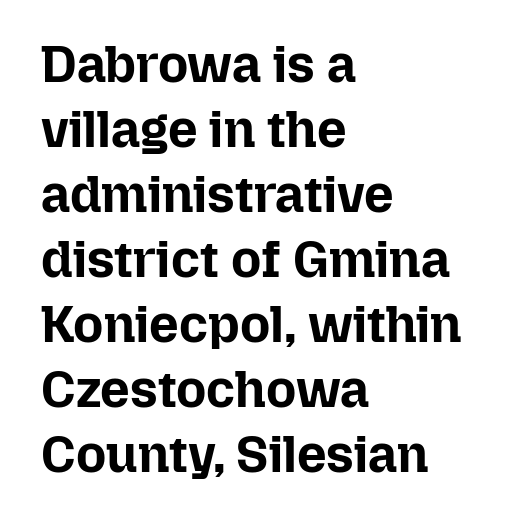
The line-height multiplier appears to be the usual default. Here the designer chose a conventional face with non-uniform glyph widths. No italicization has been applied; the sample stays upright. The string is rendered with underlining switched off. A student would call this left alignment; a typographer would say flush left, rag right. Its strokes are broad and dark, the hallmark of bold type.
